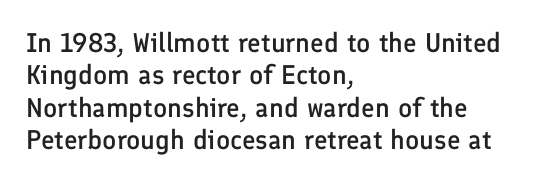
The image shows 27 px text type, upright; set left-aligned, line spacing 1.2x, normal letter spacing, not underlined.
